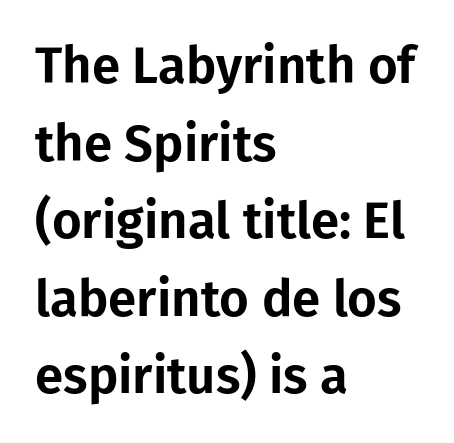
Standard letterfit; no display-style spreading of the glyphs. This sample is left-justified, so line endings fall wherever the words run out. Underline: absent. Is this a fixed-width face? No — the glyphs have proportional, varying widths.
